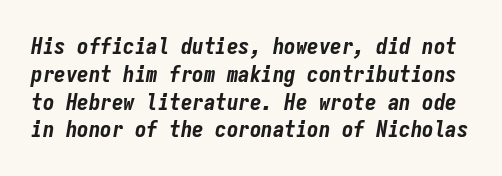
{"italic": "yes", "lean": "right", "slant_degrees": 9, "bold": "yes", "underline": "no", "line_spacing_ratio": 1.21, "letter_spacing": "normal", "letter_spacing_em": 0.0, "glyph_px": 23}
